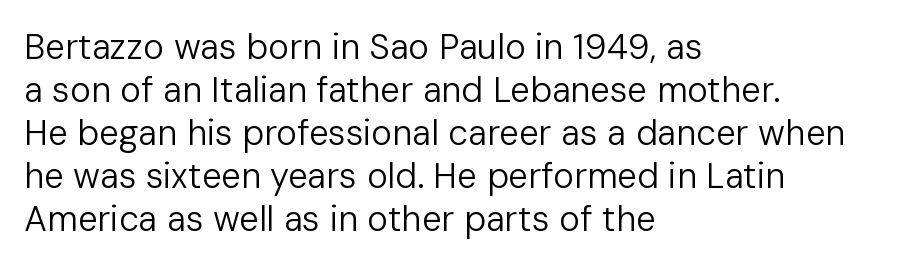
The face used here is rendered with its standard letterfit. The text block is weighted toward the left margin, trailing off unevenly rightward. Letters rest on an invisible, unmarked baseline. Nope, no serifs anywhere on these letters.
